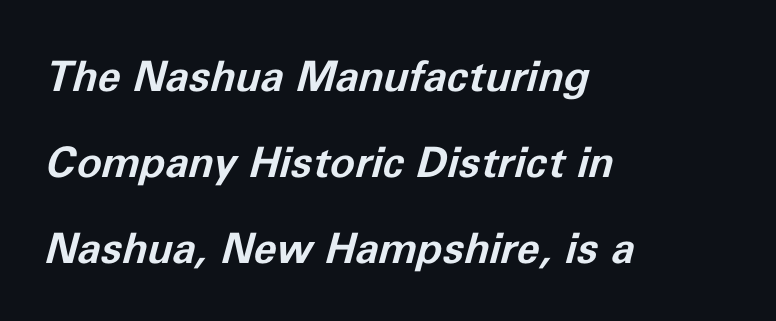
{"italic": "yes", "lean": "right", "slant_degrees": 11, "bold": "yes", "weight": "bold", "width": "normal", "stroke_contrast": "low", "x_height": "medium", "monospaced": "no", "underline": "no", "align": "left", "line_spacing": "loose", "line_spacing_ratio": 2.05, "letter_spacing": "normal", "letter_spacing_em": 0.0, "glyph_px": 42}
